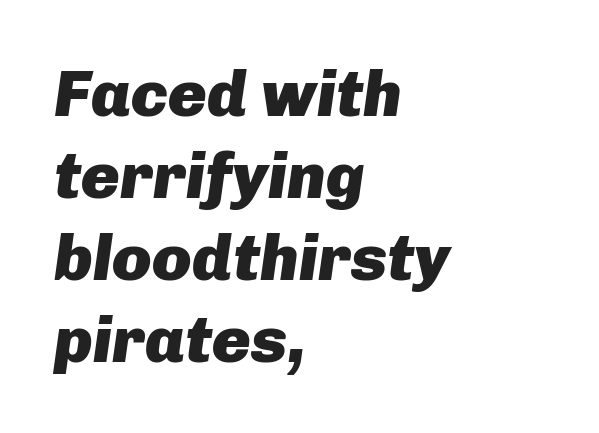
The image shows 65 px heavy type, italic (leaning right); set left-aligned, normal line spacing (1.26x), normal letter spacing, not underlined; low stroke contrast and a medium x-height.
